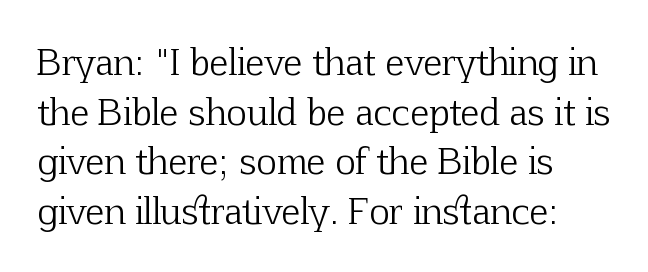
{"serif": "yes", "italic": "no", "bold": "no", "weight": "light", "width": "normal", "stroke_contrast": "low", "x_height": "medium", "monospaced": "no", "underline": "no", "align": "left", "line_spacing": "normal", "line_spacing_ratio": 1.42, "letter_spacing": "normal", "letter_spacing_em": 0.0, "glyph_px": 35}
